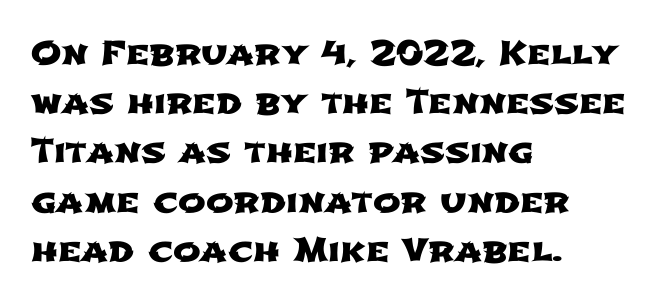
The face used here is proportionally spaced, like ordinary book or web type. This sample is left-justified, so line endings fall wherever the words run out. Here the glyphs are tracked normally, forming tight word shapes. Each letter's strokes conclude bluntly, with no projecting serifs. The space beneath each line is pristine and unruled. Reading down the column, the eye jumps a familiar distance to each next line.
